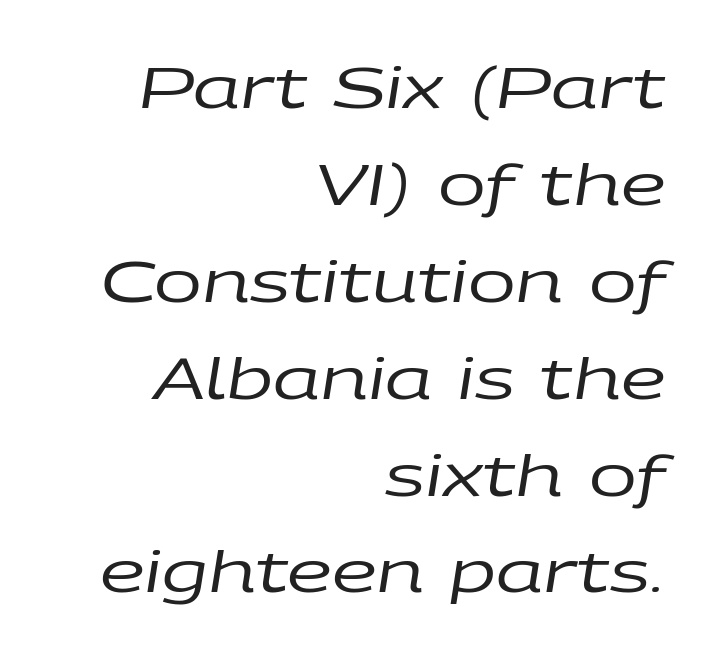
Q: Is the text bold? A: No.
Q: Is the text italic (slanted)? A: Yes, it leans right by about 9 degrees.
Q: Is the text underlined? A: No.
Q: How is the paragraph aligned? A: Right-aligned.
Q: Is the spacing between letters normal or unusually wide? A: Normal.
Q: Is the spacing between lines tight, normal or loose? A: Normal.
Q: Width (condensed, normal, or wide)? A: Wide.
Q: Stroke contrast? A: Low.
Q: x-height? A: Large.
Q: Monospaced? A: No.
